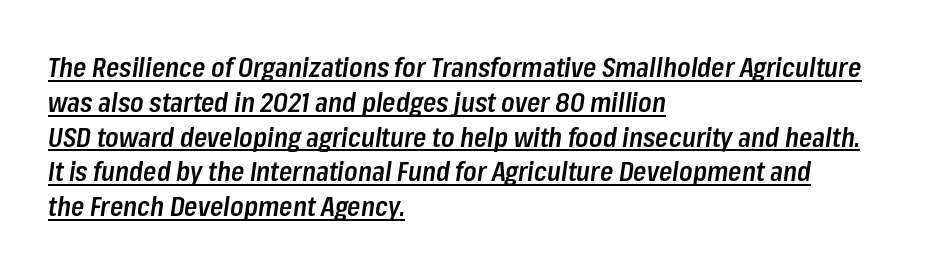
Q: Is the text bold? A: Semi-bold.
Q: Is the text italic (slanted)? A: Yes, it leans right by about 8 degrees.
Q: Is the text underlined? A: Yes.
Q: How is the paragraph aligned? A: Left-aligned.
Q: Is the spacing between letters normal or unusually wide? A: Normal.
Q: Is the spacing between lines tight, normal or loose? A: Normal.
